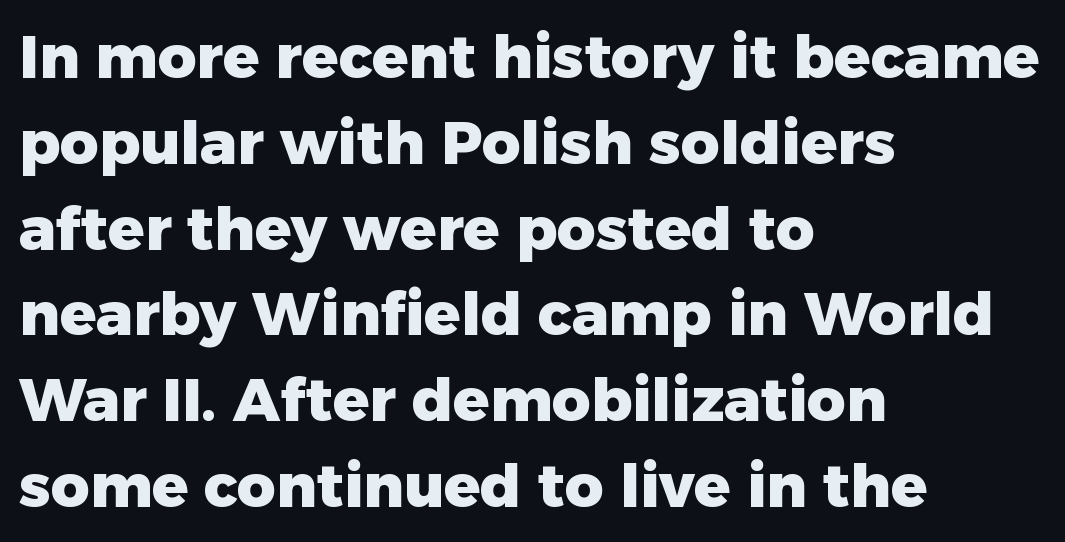
Unmarked baselines from the first word to the last. This sample uses an upright cut, with every glyph sitting square on the baseline. Left-aligned paragraph, ragged on the right. Check where the strokes stop: nothing finishes them off — pure sans.
